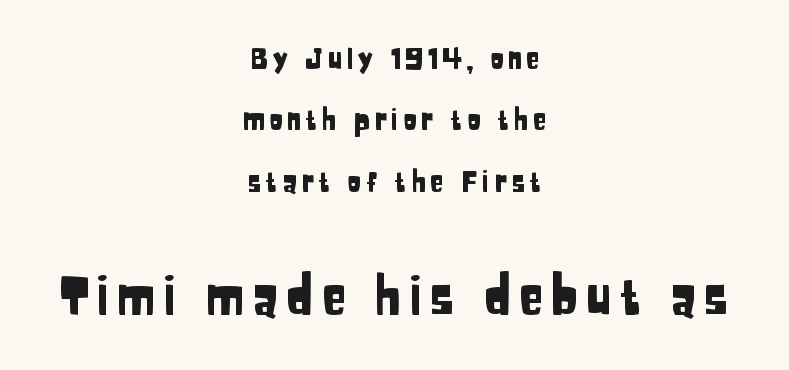
Q: Is the text italic (slanted)? A: No, it is upright.
Q: Is the typeface a serif or a sans-serif typeface? A: Sans-serif.
Q: Is the text underlined? A: No.
Q: How is the paragraph aligned? A: Centered.
Q: Is the spacing between lines tight, normal or loose? A: Loose.
Q: Which block of text is set in a larger size, the first (top) or the second (bottom)? A: The second (bottom) one.
Q: Width (condensed, normal, or wide)? A: Condensed.
Q: Stroke contrast? A: Low.
Q: x-height? A: Large.
Q: Monospaced? A: No.
